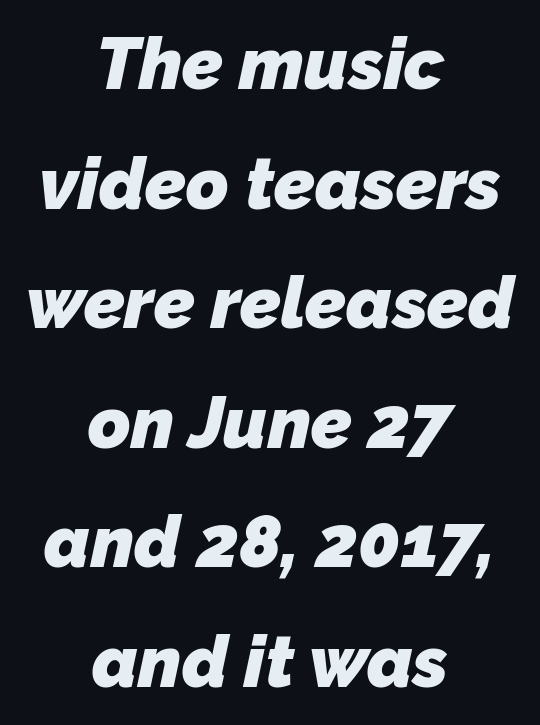
The image shows 72 px heavy sans-serif type; set centered, normal line spacing (1.66x), normal letter spacing, not underlined; low stroke contrast and a medium x-height.
